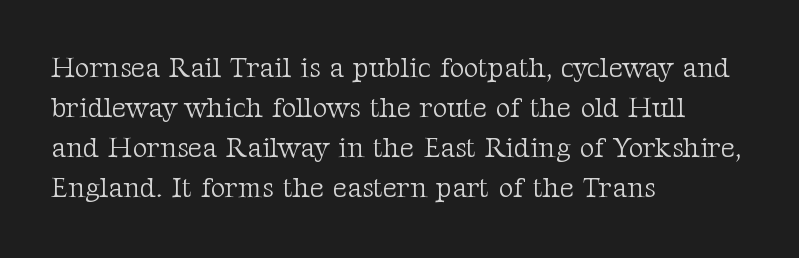
{"serif": "yes", "italic": "no", "bold": "no", "weight": "light", "width": "normal", "stroke_contrast": "medium", "x_height": "medium", "monospaced": "no", "underline": "no", "align": "left", "line_spacing": "normal", "line_spacing_ratio": 1.43, "letter_spacing": "normal", "letter_spacing_em": 0.0, "glyph_px": 28}
